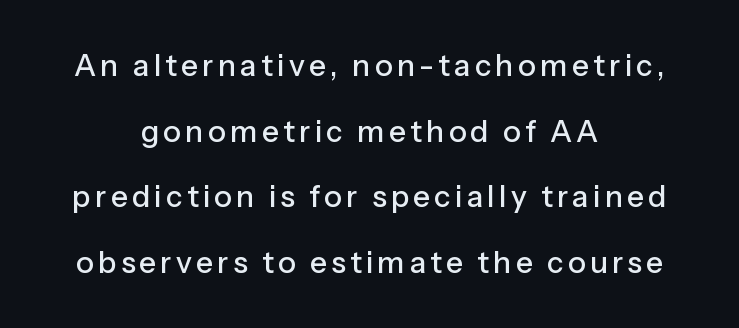
Is this a fixed-width face? No — the glyphs have proportional, varying widths. Plain, unruled lines of type. Short and long lines alike share a common midpoint. Widely set lines give the paragraph a tall, airy silhouette. It's the straight-up-and-down kind of type. Check where the strokes stop: nothing finishes them off — pure sans.
